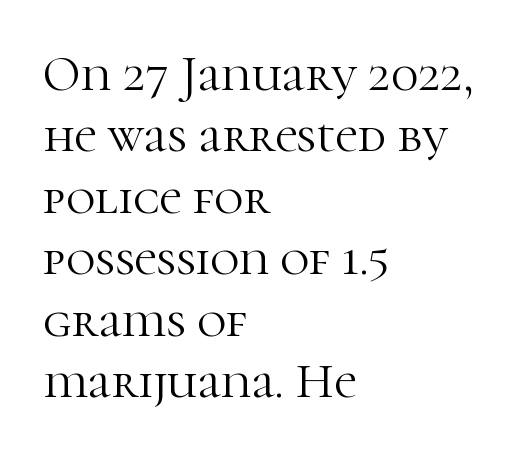
Q: Is the text bold? A: No.
Q: Is the text italic (slanted)? A: No, it is upright.
Q: Is the typeface a serif or a sans-serif typeface? A: Serif.
Q: Is the text underlined? A: No.
Q: How is the paragraph aligned? A: Left-aligned.
Q: Is the spacing between letters normal or unusually wide? A: Normal.
Q: Width (condensed, normal, or wide)? A: Normal.
Q: Stroke contrast? A: High.
Q: x-height? A: Medium.
Q: Monospaced? A: No.
